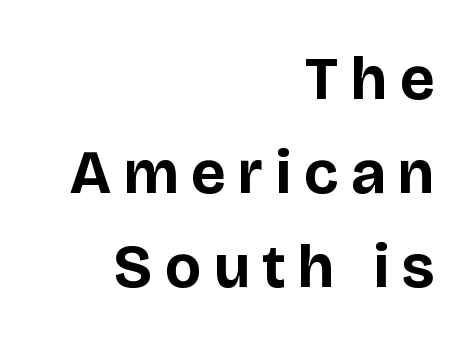
The image shows 61 px bold sans-serif type, upright; set right-aligned, normal line spacing (1.54x), unusually wide letter spacing (+0.21 em), not underlined; low stroke contrast and a large x-height.
